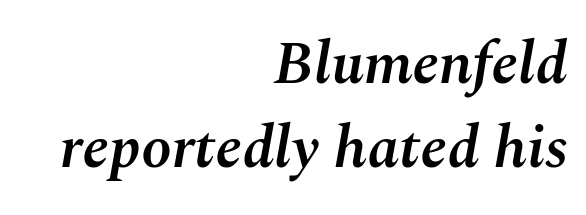
Rendered with sloped, italic letterforms. Inter-character spacing is left at the font's built-in metrics. If you drew a ruler down the right edge, every line would touch it. Each letter keeps its own natural width here, so spacing adapts to shape. The rendering uses a moderate line-height, typical for paragraphs. What weight is shown? A semibold, between regular and bold.
